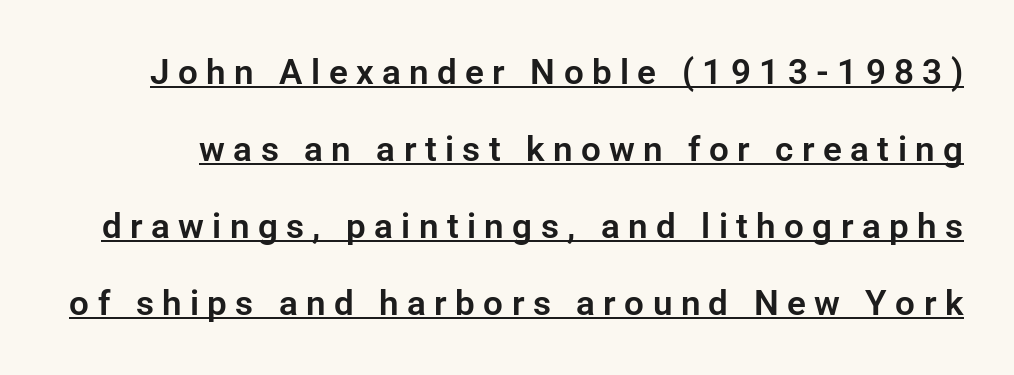
The image shows 35 px sans-serif type, upright; set loose line spacing (2.2x), unusually wide letter spacing (+0.24 em), underlined; low stroke contrast and a medium x-height.
